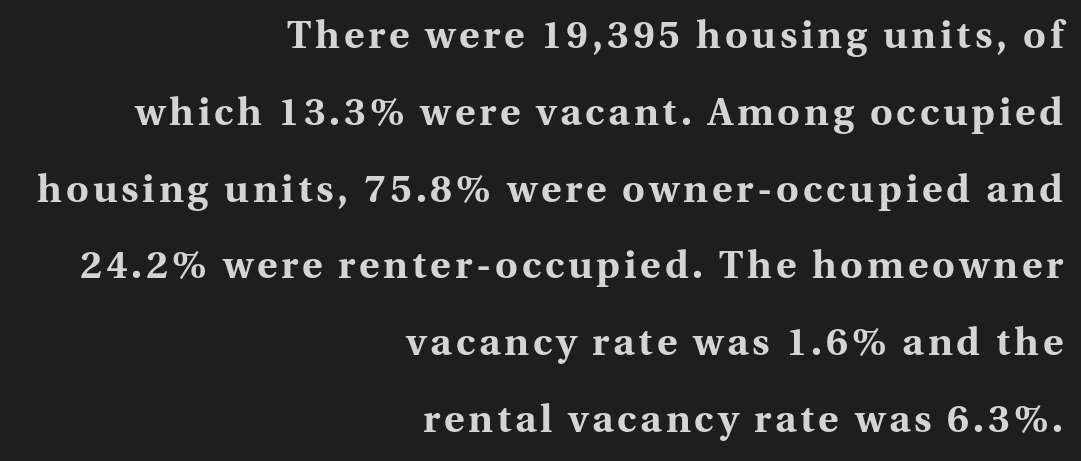
Q: Is the text bold? A: Yes.
Q: Is the text italic (slanted)? A: No, it is upright.
Q: Is the typeface a serif or a sans-serif typeface? A: Serif.
Q: Is the text underlined? A: No.
Q: How is the paragraph aligned? A: Right-aligned.
Q: Is the spacing between lines tight, normal or loose? A: Loose.
Q: Width (condensed, normal, or wide)? A: Normal.
Q: Stroke contrast? A: Medium.
Q: x-height? A: Medium.
Q: Monospaced? A: No.
